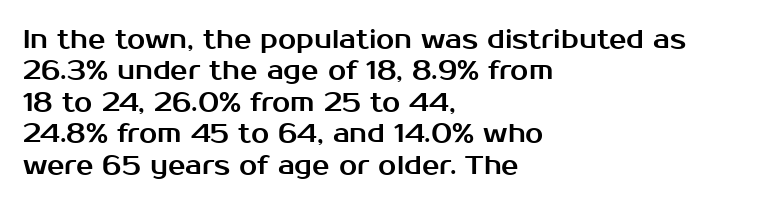
Q: Is the text italic (slanted)? A: No, it is upright.
Q: Is the text underlined? A: No.
Q: How is the paragraph aligned? A: Left-aligned.
Q: Is the spacing between letters normal or unusually wide? A: Normal.
